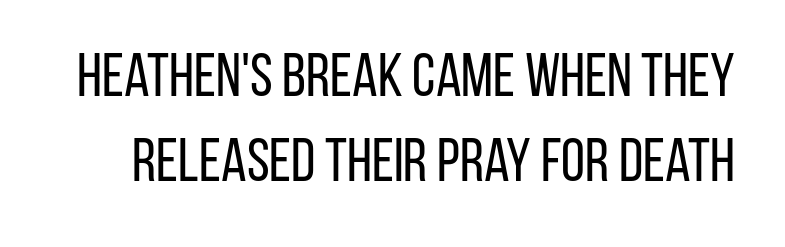
{"serif": "no", "italic": "no", "bold": "no", "weight": "regular", "width": "condensed", "stroke_contrast": "low", "x_height": "large", "monospaced": "no", "underline": "no", "line_spacing": "normal", "line_spacing_ratio": 1.39, "letter_spacing": "normal", "letter_spacing_em": 0.0, "glyph_px": 61}
